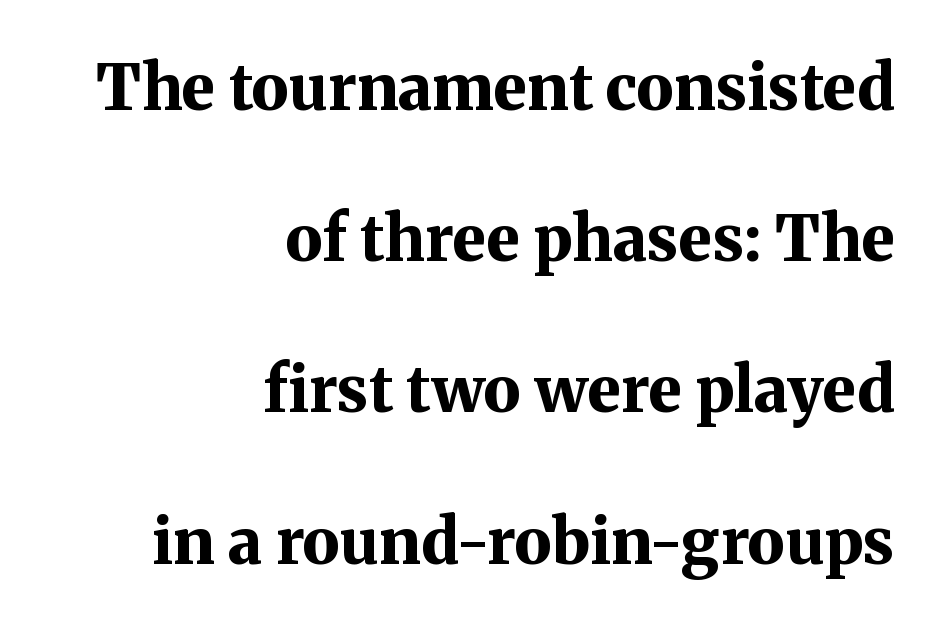
The typesetter chose a ragged-left arrangement here. The font family rendered here belongs to the serif group. The specimen omits any rule beneath the text block's lines. Spacing verdict: proportional, widths tailored to each character. The face used here is rendered with its standard letterfit. Quick note: not italic, upright.
